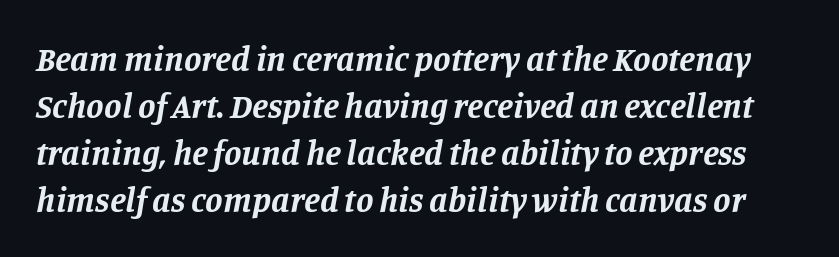
Q: Is the text bold? A: Yes.
Q: Is the text italic (slanted)? A: Yes, it leans right by about 11 degrees.
Q: Is the typeface a serif or a sans-serif typeface? A: Serif.
Q: Is the text underlined? A: No.
Q: Is the spacing between letters normal or unusually wide? A: Normal.
Q: Is the spacing between lines tight, normal or loose? A: Normal.
Q: Width (condensed, normal, or wide)? A: Normal.
Q: Stroke contrast? A: Low.
Q: x-height? A: Large.
Q: Monospaced? A: No.
